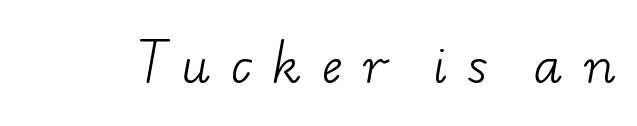
{"serif": "yes", "bold": "no", "weight": "light", "width": "wide", "stroke_contrast": "low", "x_height": "small", "monospaced": "no", "underline": "no", "letter_spacing": "wide", "letter_spacing_em": 0.42, "glyph_px": 48}
